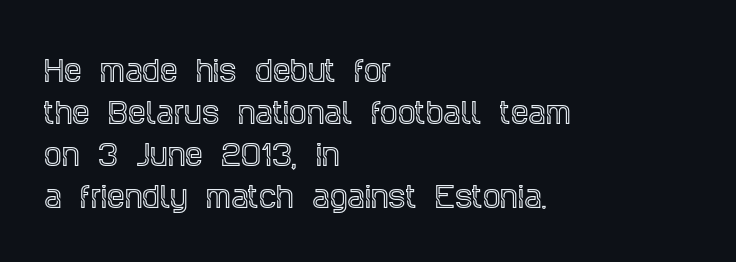
The image shows 28 px condensed serif type, upright; set left-aligned, normal line spacing (1.5x), normal letter spacing, not underlined; a large x-height.
